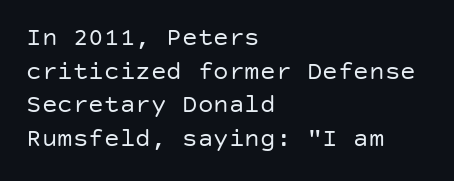
The image shows 26 px text type, upright; set left-aligned, normal line spacing (1.29x), normal letter spacing, not underlined.
